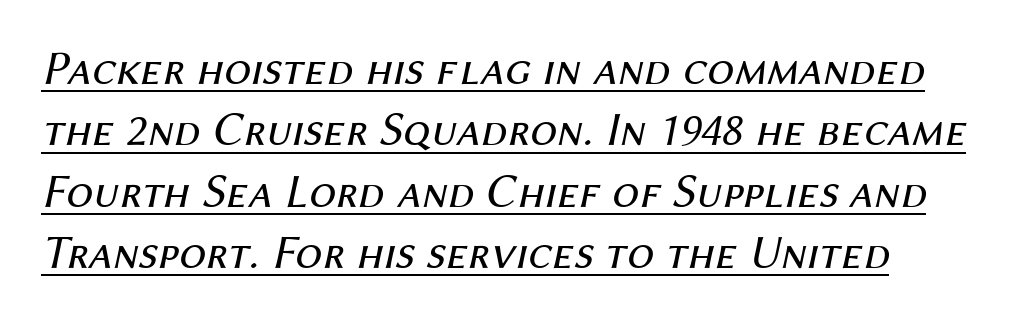
Does the lettering tilt? It does — this is italic. Varying glyph widths throughout — classic text-font behaviour. If you measured baseline to baseline, you'd find a middling distance. Counters stay open thanks to moderate or lighter strokes. Students, observe the line beneath the letters — that is underlining.
